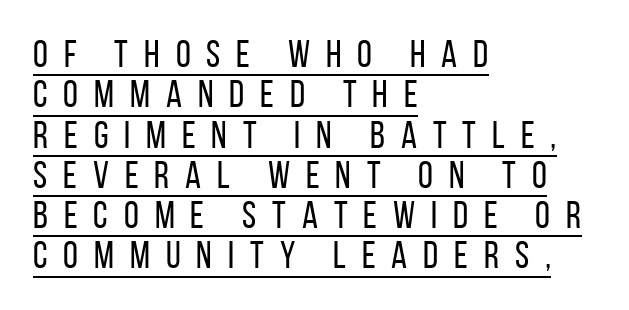
{"serif": "no", "italic": "no", "bold": "no", "weight": "regular", "width": "condensed", "stroke_contrast": "low", "x_height": "large", "monospaced": "no", "underline": "yes", "align": "left", "line_spacing": "tight", "line_spacing_ratio": 1.06, "letter_spacing": "wide", "letter_spacing_em": 0.42, "glyph_px": 38}
